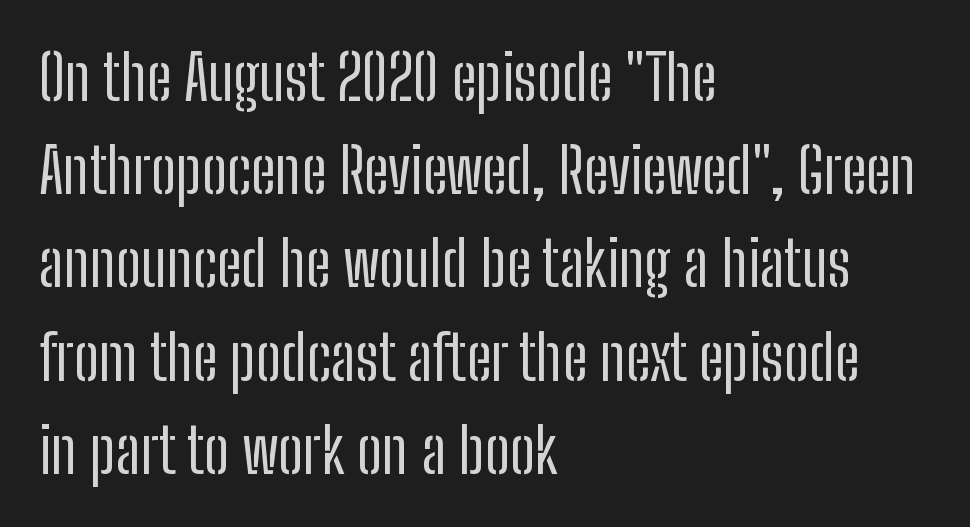
The cut favours lightness, reaching ordinary text weight at its darkest. Each letter keeps its own natural width here, so spacing adapts to shape. Check where the strokes stop: nothing finishes them off — pure sans. How would I describe the line gaps? Plain and ordinary. Characters follow at the spacing the type designer built in.
